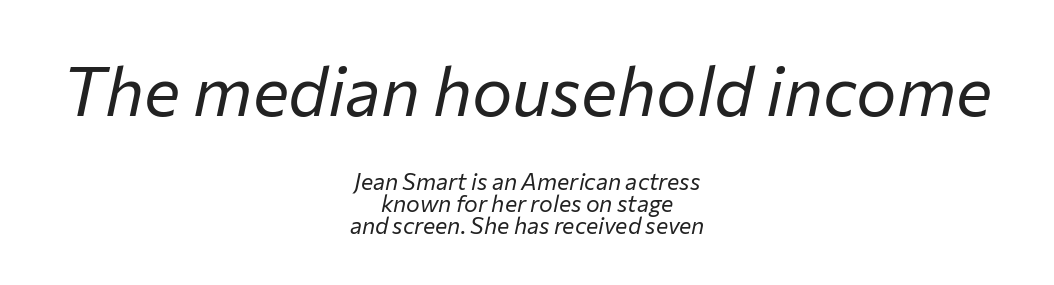
{"italic": "yes", "lean": "right", "slant_degrees": 12, "bold": "no", "weight": "regular", "width": "normal", "stroke_contrast": "low", "x_height": "medium", "monospaced": "no", "underline": "no", "align": "center", "line_spacing": "tight", "line_spacing_ratio": 0.96, "letter_spacing": "normal", "letter_spacing_em": 0.0, "larger_block": "first", "size_ratio": 2.96, "glyph_px": 68}
